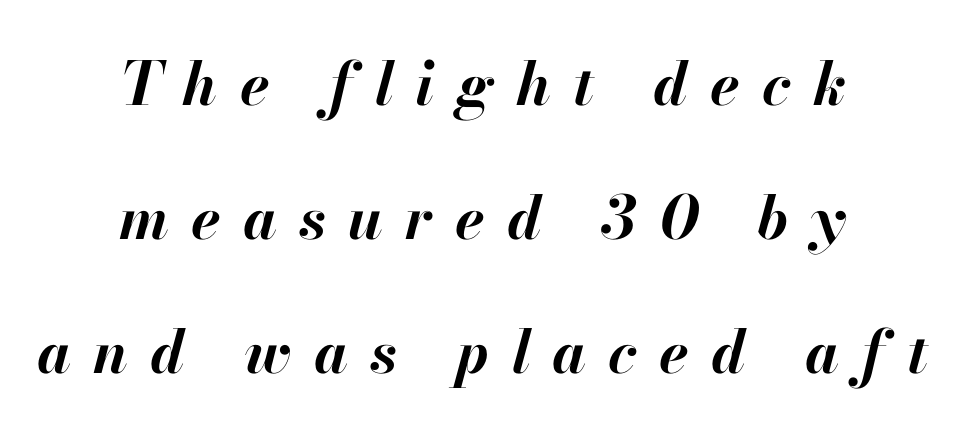
Typesetter's note: full bold, strokes at maximum text heaviness. Does the lettering tilt? It does — this is italic. The space between consecutive lines is lavish. Inter-character spacing is expanded well beyond the font's built-in metrics. Is this a fixed-width face? No — the glyphs have proportional, varying widths. The gap between lines stays unmarked.
